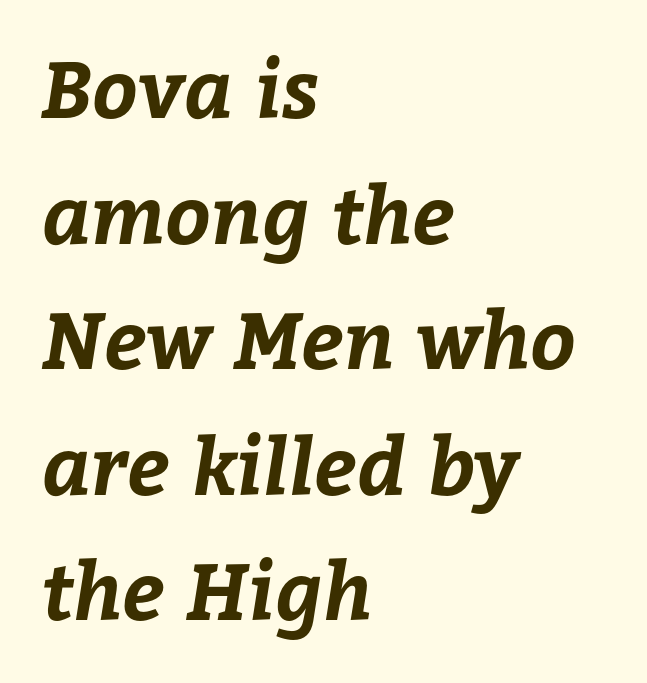
{"bold": "yes", "weight": "bold", "width": "normal", "stroke_contrast": "low", "x_height": "medium", "monospaced": "no", "underline": "no", "align": "left", "line_spacing": "normal", "line_spacing_ratio": 1.59, "letter_spacing": "normal", "letter_spacing_em": 0.0, "glyph_px": 79}
